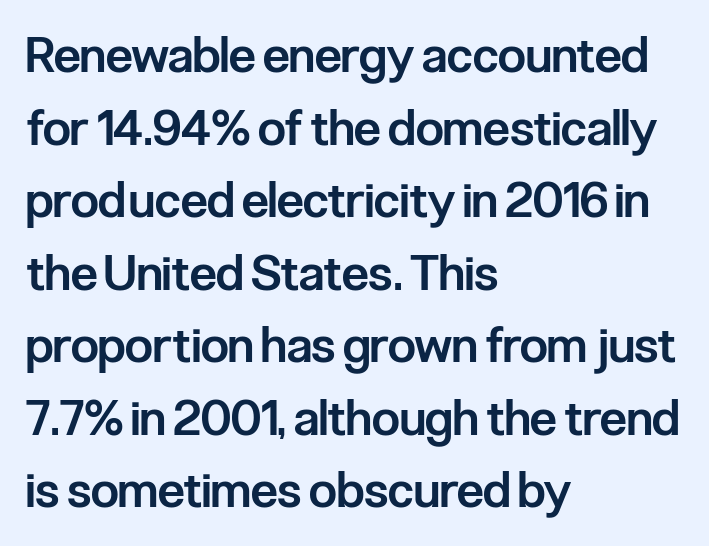
The image shows 49 px semibold, condensed sans-serif type, upright; set left-aligned, normal line spacing (1.48x), normal letter spacing, not underlined; low stroke contrast and a medium x-height.
